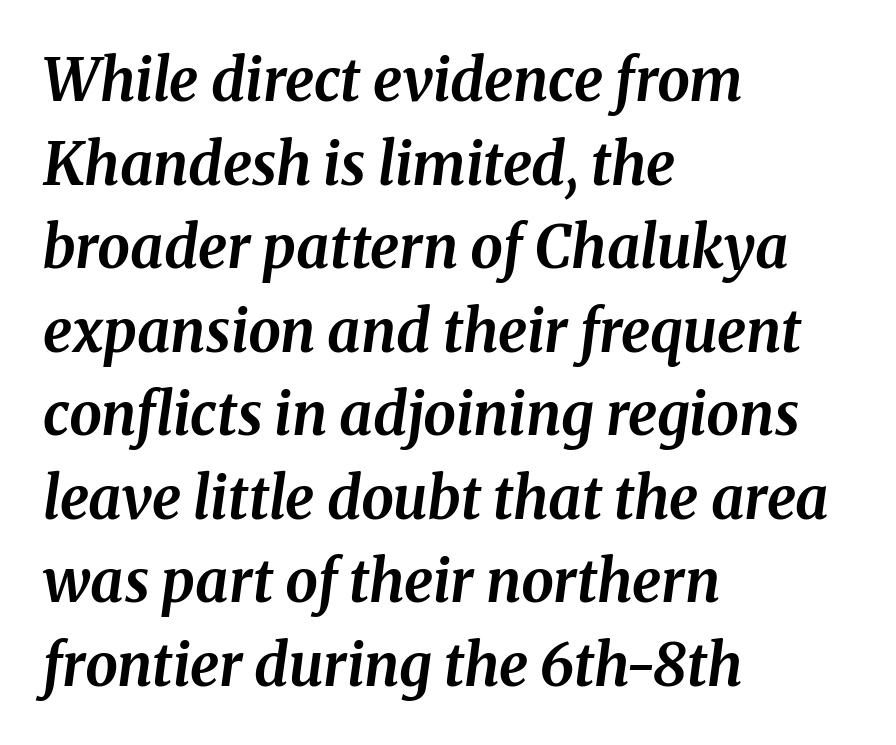
Q: Is the text bold? A: Yes.
Q: Is the text italic (slanted)? A: Yes, it leans right by about 8 degrees.
Q: Is the text underlined? A: No.
Q: How is the paragraph aligned? A: Left-aligned.
Q: Is the spacing between letters normal or unusually wide? A: Normal.
Q: Is the spacing between lines tight, normal or loose? A: Normal.
Q: Width (condensed, normal, or wide)? A: Normal.
Q: Stroke contrast? A: Medium.
Q: x-height? A: Medium.
Q: Monospaced? A: No.
